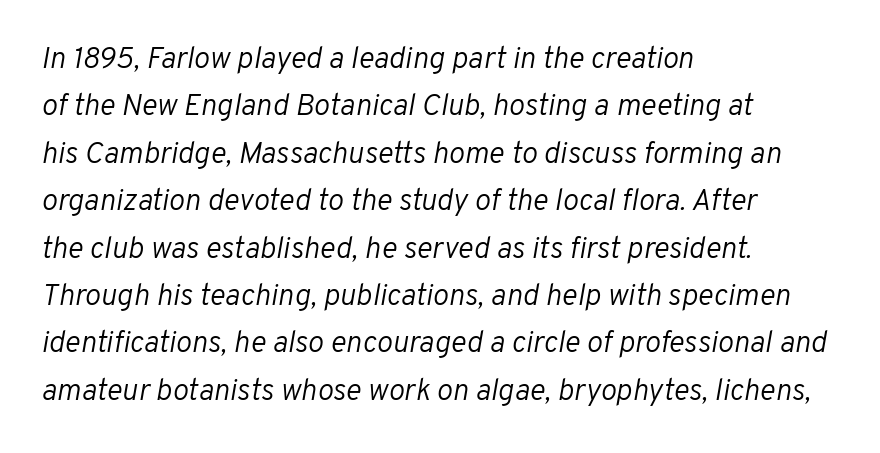
Left-aligned paragraph, ragged on the right. The words here are not underlined. The leading is moderate, giving the passage an even texture. In terms of letterspacing, this is plain default setting. Weight: regular or lighter. This sample has the flowing, uneven cadence of proportional lettering.
